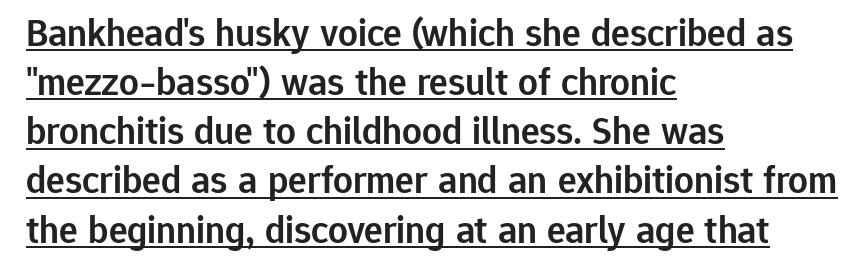
The image shows 39 px semibold sans-serif type, upright; set left-aligned, normal line spacing (1.26x), normal letter spacing, underlined; low stroke contrast and a medium x-height.
